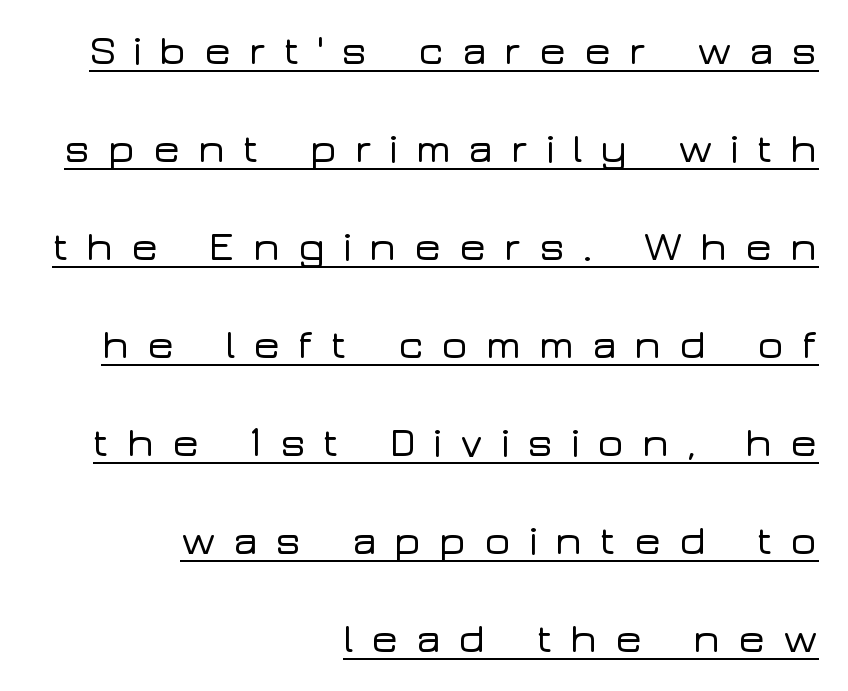
Rows of type keep a wide berth in the vertical direction. In terms of posture, this sample is upright. Spacing verdict: proportional, widths tailored to each character. The text was rendered using a sans face with plain stroke endings. The compositor pushed each line to the right boundary. Emphasis is given by a line drawn under the lettering.
